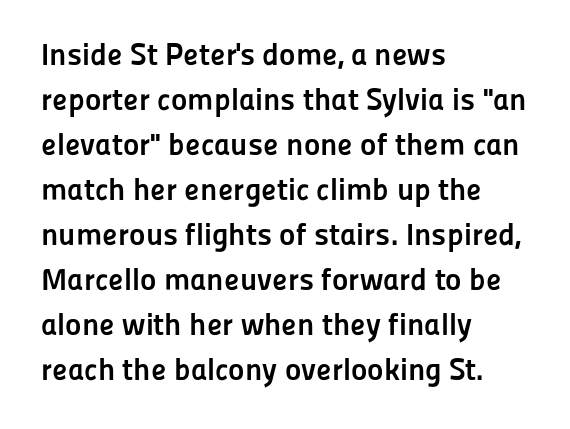
{"serif": "no", "italic": "no", "bold": "yes", "weight": "semibold", "width": "normal", "stroke_contrast": "low", "x_height": "medium", "monospaced": "no", "underline": "no", "align": "left", "line_spacing": "normal", "line_spacing_ratio": 1.45, "letter_spacing": "normal", "letter_spacing_em": 0.0, "glyph_px": 31}
